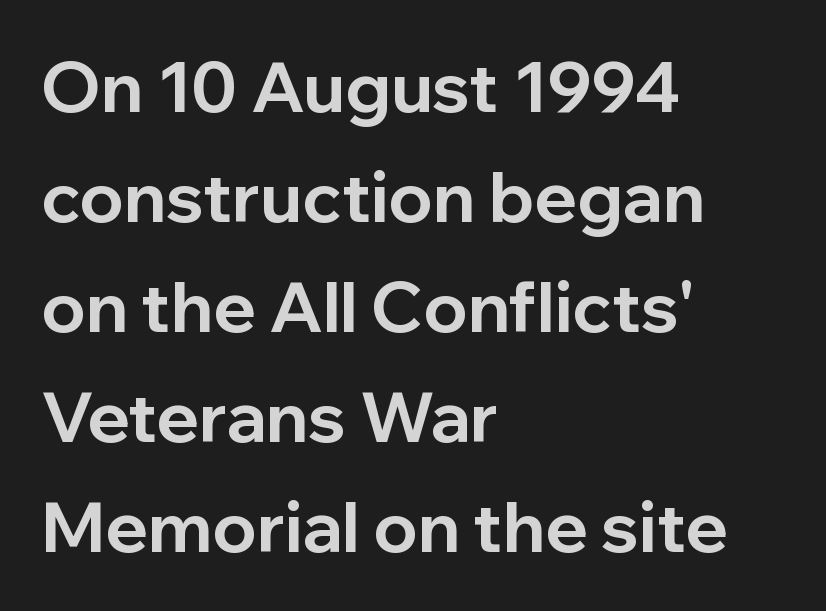
The image shows 70 px bold sans-serif type, upright; set left-aligned, normal line spacing (1.57x), normal letter spacing, not underlined; low stroke contrast and a medium x-height.
